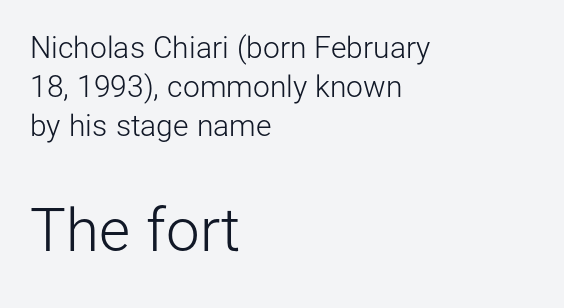
Q: Is the text bold? A: No.
Q: Is the text italic (slanted)? A: No, it is upright.
Q: Is the typeface a serif or a sans-serif typeface? A: Sans-serif.
Q: Is the text underlined? A: No.
Q: How is the paragraph aligned? A: Left-aligned.
Q: Is the spacing between letters normal or unusually wide? A: Normal.
Q: Is the spacing between lines tight, normal or loose? A: Normal.
Q: Which block of text is set in a larger size, the first (top) or the second (bottom)? A: The second (bottom) one.
Q: Width (condensed, normal, or wide)? A: Normal.
Q: Stroke contrast? A: Low.
Q: x-height? A: Medium.
Q: Monospaced? A: No.
